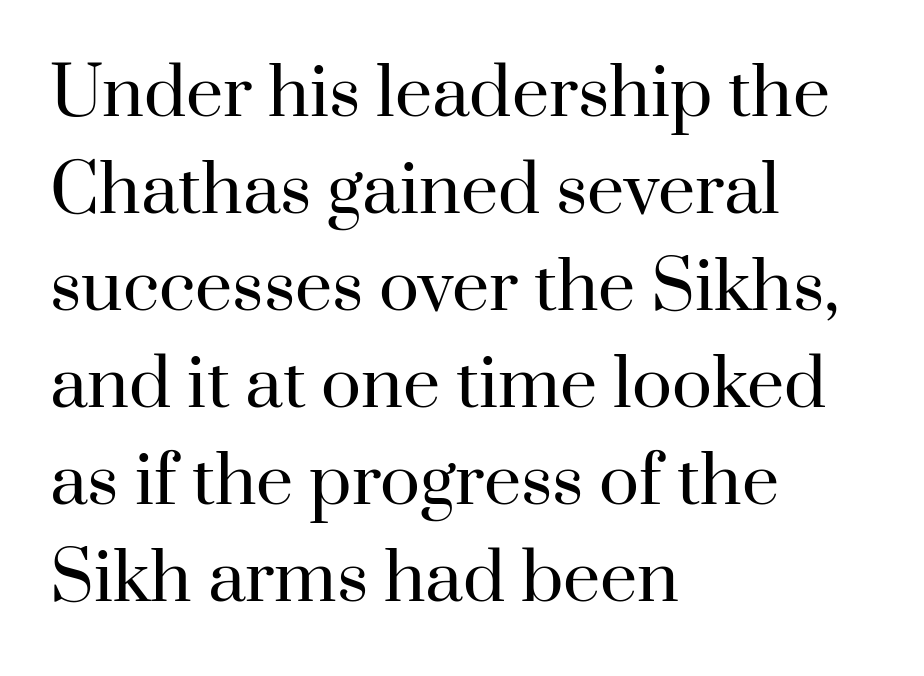
The image shows 66 px regular-weight serif type, upright; set left-aligned, normal line spacing (1.47x), normal letter spacing, not underlined; high stroke contrast and a small x-height.
